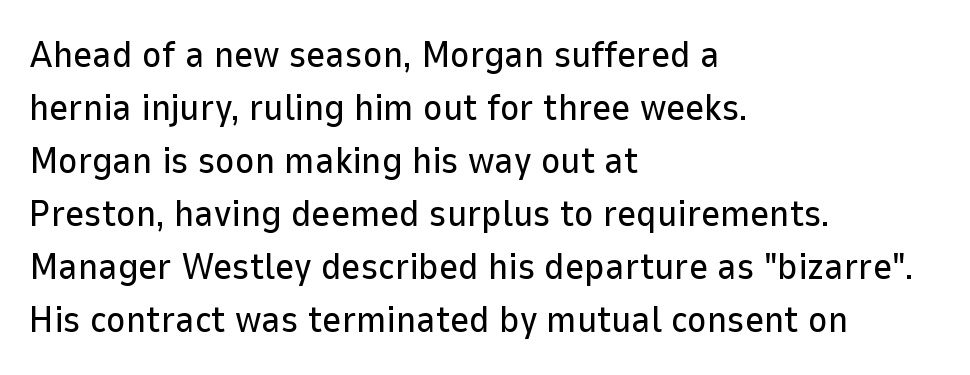
Q: Is the text italic (slanted)? A: No, it is upright.
Q: Is the typeface a serif or a sans-serif typeface? A: Sans-serif.
Q: Is the text underlined? A: No.
Q: How is the paragraph aligned? A: Left-aligned.
Q: Is the spacing between letters normal or unusually wide? A: Normal.
Q: Is the spacing between lines tight, normal or loose? A: Normal.
Q: Width (condensed, normal, or wide)? A: Normal.
Q: Stroke contrast? A: Low.
Q: x-height? A: Medium.
Q: Monospaced? A: No.
